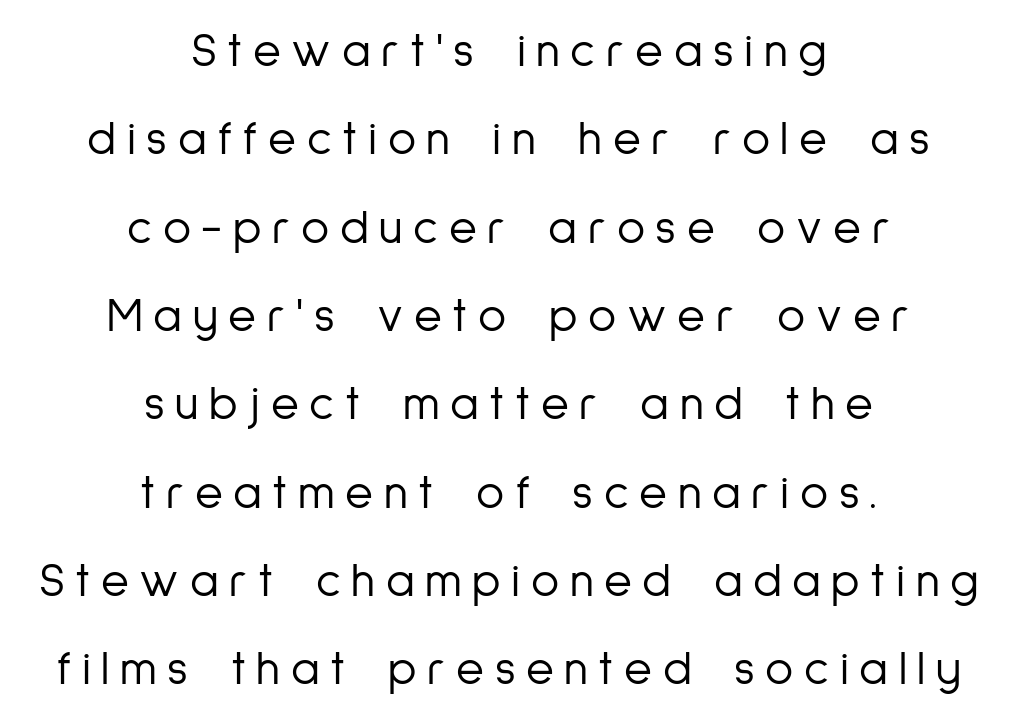
Q: Is the text bold? A: No.
Q: Is the text italic (slanted)? A: No, it is upright.
Q: Is the typeface a serif or a sans-serif typeface? A: Sans-serif.
Q: Is the text underlined? A: No.
Q: How is the paragraph aligned? A: Centered.
Q: Is the spacing between letters normal or unusually wide? A: Unusually wide.
Q: Width (condensed, normal, or wide)? A: Condensed.
Q: Stroke contrast? A: Low.
Q: x-height? A: Medium.
Q: Monospaced? A: No.
